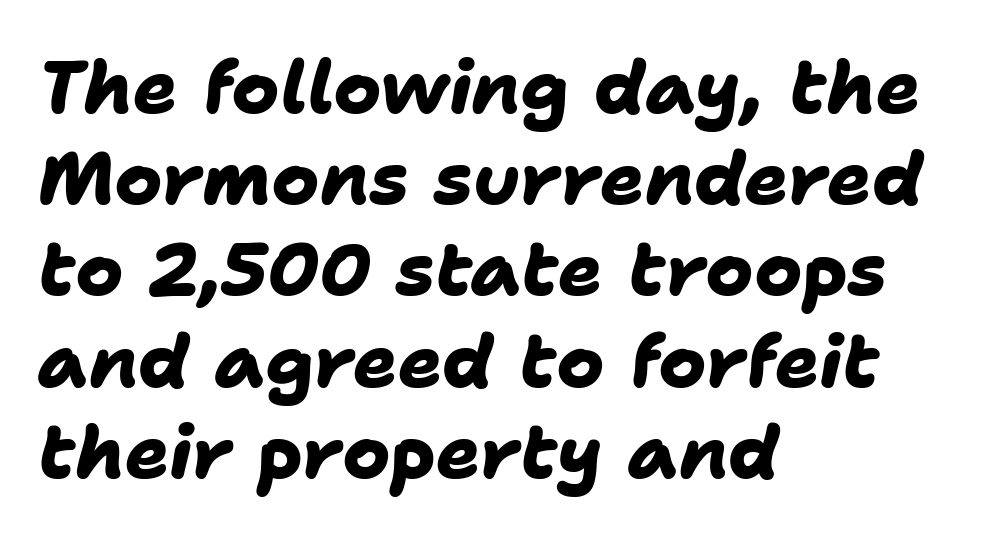
The designer left line spacing at the default. The foot of each line stays bare and open. In terms of weight, the rendering is a true, heavy bold. Is this a sans? Yes — the strokes have no serifs. Which margin do the lines hug? The left one — the right edge is uneven. A typesetter would call this zero additional tracking.
